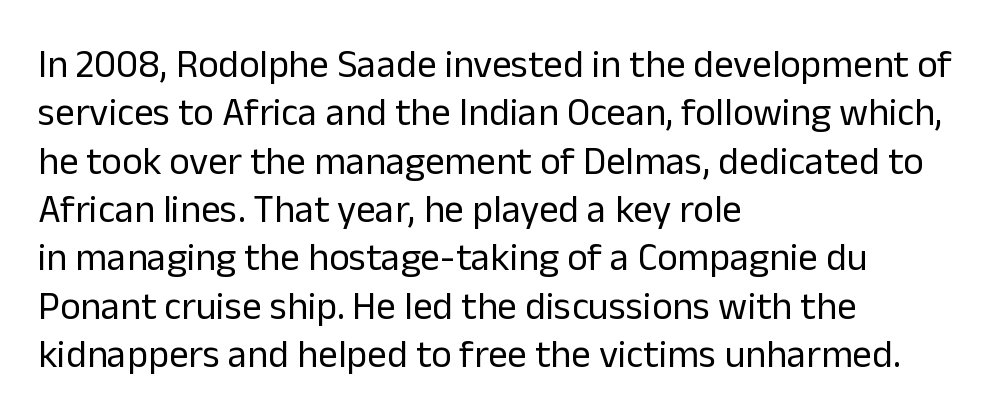
{"serif": "no", "italic": "no", "bold": "no", "weight": "regular", "width": "normal", "stroke_contrast": "low", "x_height": "medium", "monospaced": "no", "underline": "no", "align": "left", "line_spacing_ratio": 1.24, "letter_spacing": "normal", "letter_spacing_em": 0.0, "glyph_px": 39}
